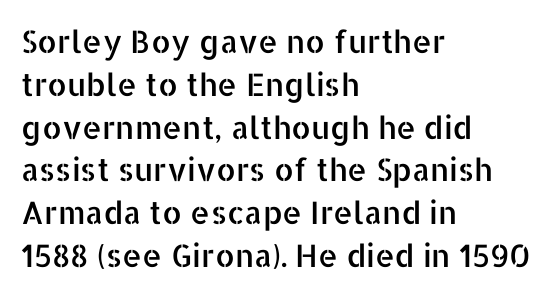
The lines sit at an ordinary, default distance from one another. Alignment: flush left. You could call the tracking neutral — neither tight nor loose. Every character sits straight up, as roman type does.
